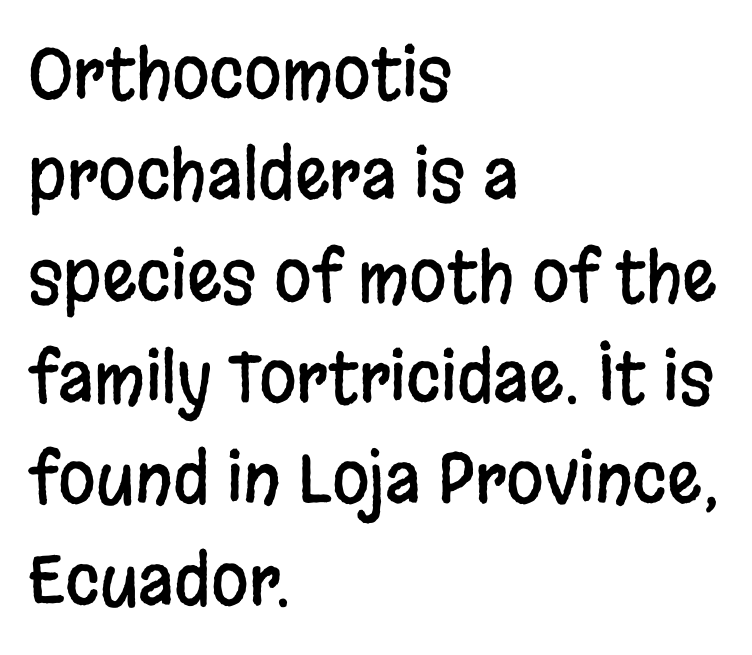
Q: Is the text italic (slanted)? A: No, it is upright.
Q: Is the typeface a serif or a sans-serif typeface? A: Sans-serif.
Q: Is the text underlined? A: No.
Q: How is the paragraph aligned? A: Left-aligned.
Q: Is the spacing between letters normal or unusually wide? A: Normal.
Q: Is the spacing between lines tight, normal or loose? A: Normal.
Q: Width (condensed, normal, or wide)? A: Condensed.
Q: Stroke contrast? A: Low.
Q: x-height? A: Large.
Q: Monospaced? A: No.
